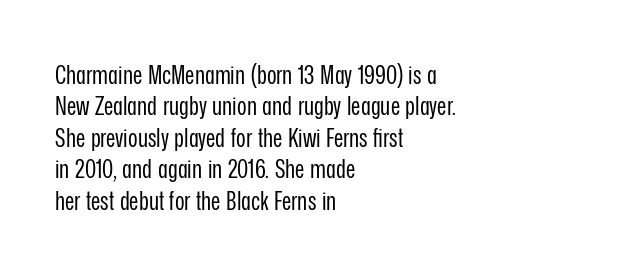
What stands out about the letter spacing? Nothing — it is the standard amount. The rendering anchors every line to the left-hand side. A light-to-regular cut is what we see here. Ordinary non-slanted type is in use.
